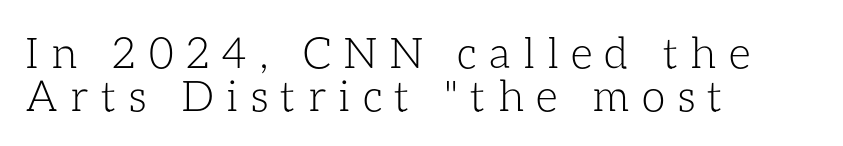
{"italic": "no", "bold": "no", "weight": "light", "width": "normal", "stroke_contrast": "low", "x_height": "medium", "monospaced": "no", "underline": "no", "align": "left", "line_spacing": "tight", "line_spacing_ratio": 1.0, "letter_spacing": "wide", "letter_spacing_em": 0.28, "glyph_px": 43}
